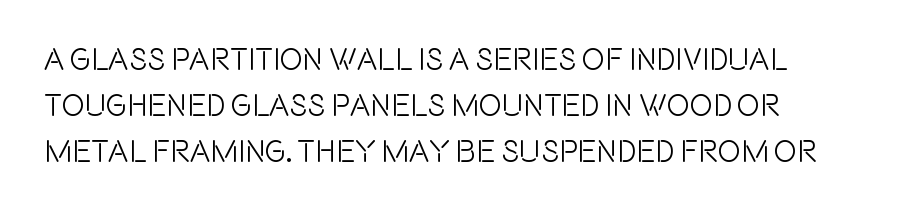
{"serif": "no", "italic": "no", "width": "condensed", "x_height": "large", "monospaced": "no", "underline": "no", "align": "left", "line_spacing": "normal", "line_spacing_ratio": 1.48, "letter_spacing": "normal", "letter_spacing_em": 0.0, "glyph_px": 31}
